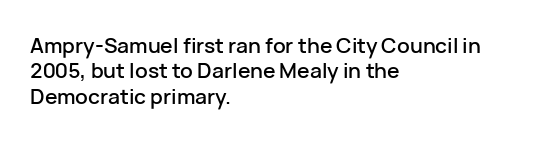
Q: Is the text italic (slanted)? A: No, it is upright.
Q: Is the text underlined? A: No.
Q: How is the paragraph aligned? A: Left-aligned.
Q: Is the spacing between letters normal or unusually wide? A: Normal.
